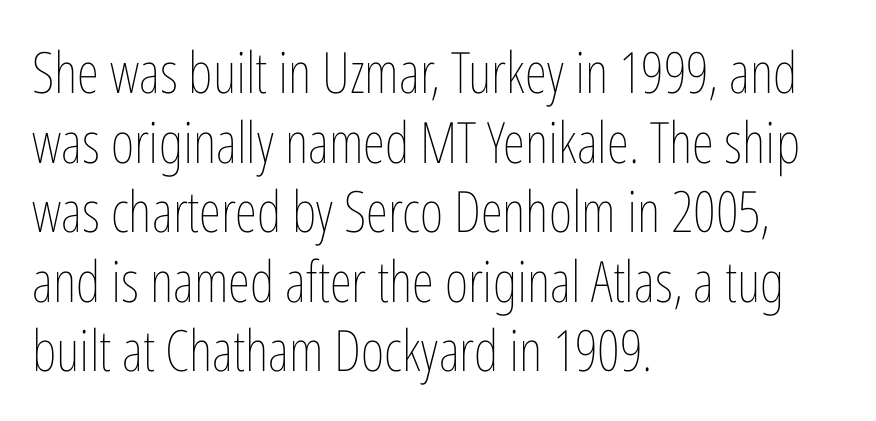
The image shows 57 px thin, condensed type, upright; set left-aligned, line spacing 1.22x, normal letter spacing, not underlined; low stroke contrast and a medium x-height.
